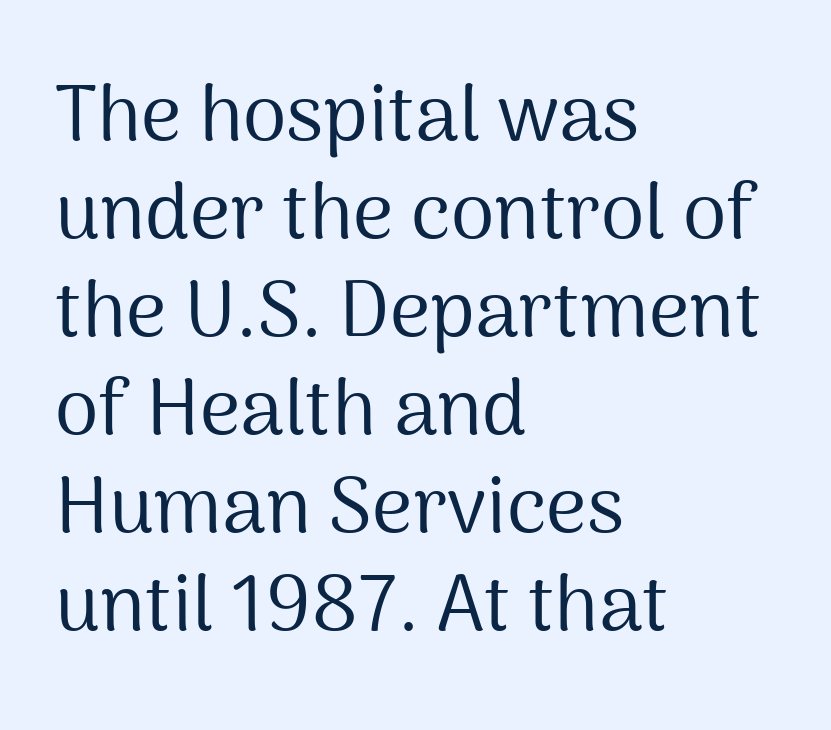
Q: Is the text bold? A: No.
Q: Is the text italic (slanted)? A: No, it is upright.
Q: Is the typeface a serif or a sans-serif typeface? A: Sans-serif.
Q: Is the text underlined? A: No.
Q: How is the paragraph aligned? A: Left-aligned.
Q: Is the spacing between letters normal or unusually wide? A: Normal.
Q: Width (condensed, normal, or wide)? A: Normal.
Q: Stroke contrast? A: Medium.
Q: x-height? A: Medium.
Q: Monospaced? A: No.
